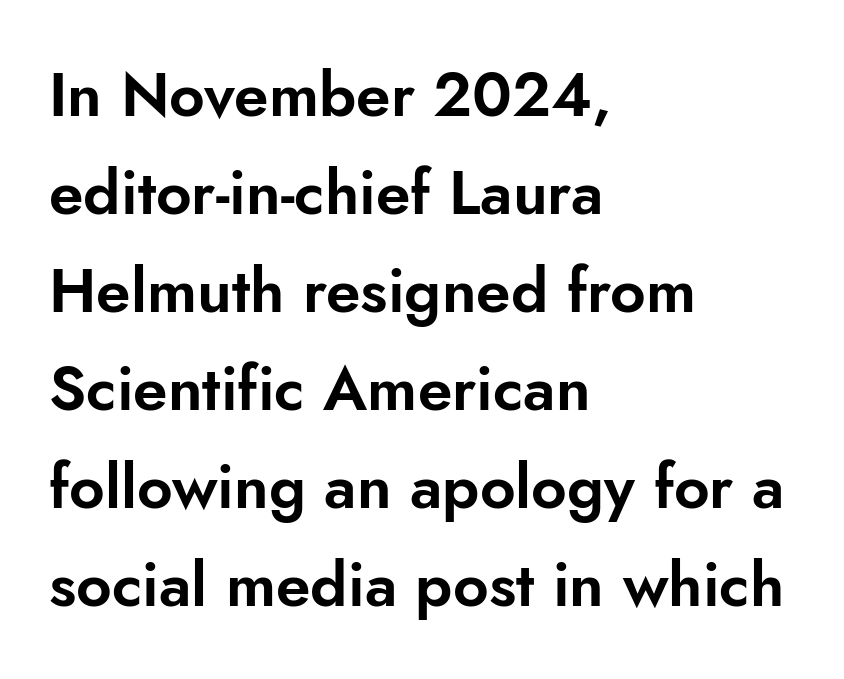
The image shows 62 px sans-serif type, upright; set left-aligned, normal line spacing (1.58x), normal letter spacing, not underlined; low stroke contrast and a small x-height.
